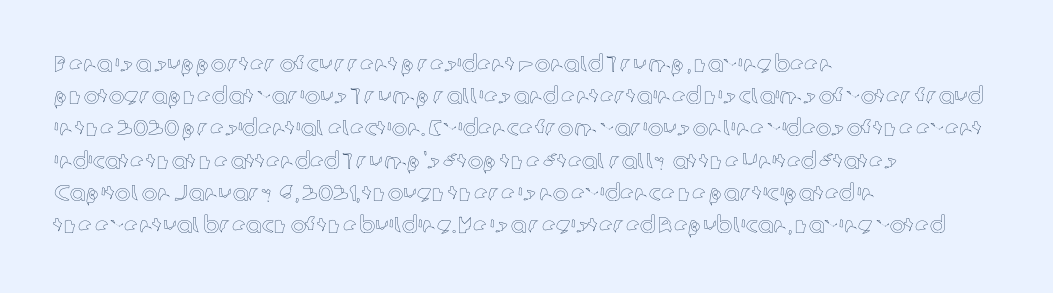
Does the leading feel generous? No, just average. The paragraph shown leans on its left margin. The string is rendered with underlining switched off. Here the glyphs are tracked normally, forming tight word shapes. The font's upright variant was chosen for this text.
